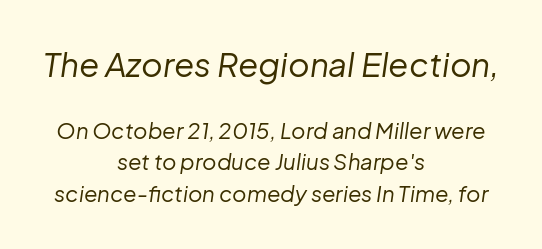
Q: Is the text bold? A: No.
Q: Is the text italic (slanted)? A: Yes, it leans right by about 8 degrees.
Q: Is the text underlined? A: No.
Q: How is the paragraph aligned? A: Centered.
Q: Is the spacing between letters normal or unusually wide? A: Normal.
Q: Is the spacing between lines tight, normal or loose? A: Normal.
Q: Which block of text is set in a larger size, the first (top) or the second (bottom)? A: The first (top) one.
Q: Width (condensed, normal, or wide)? A: Normal.
Q: Stroke contrast? A: Low.
Q: x-height? A: Medium.
Q: Monospaced? A: No.
